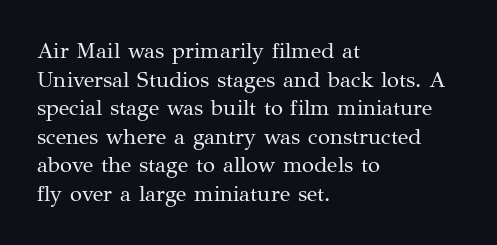
{"italic": "no", "bold": "no", "underline": "no", "align": "left", "line_spacing": "normal", "line_spacing_ratio": 1.3, "letter_spacing": "normal", "letter_spacing_em": 0.0, "glyph_px": 22}
